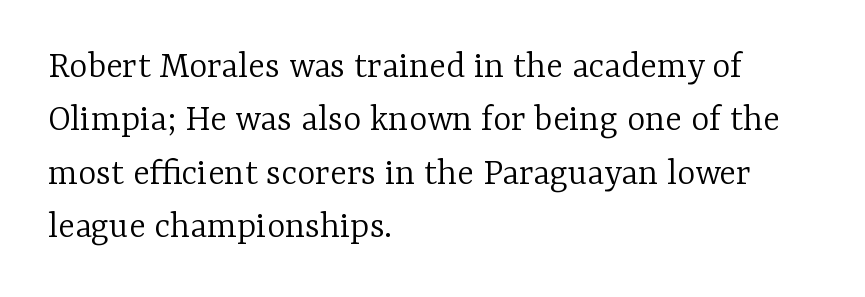
Q: Is the text bold? A: No.
Q: Is the text italic (slanted)? A: No, it is upright.
Q: Is the typeface a serif or a sans-serif typeface? A: Serif.
Q: Is the text underlined? A: No.
Q: How is the paragraph aligned? A: Left-aligned.
Q: Is the spacing between letters normal or unusually wide? A: Normal.
Q: Is the spacing between lines tight, normal or loose? A: Normal.
Q: Width (condensed, normal, or wide)? A: Normal.
Q: Stroke contrast? A: Low.
Q: x-height? A: Medium.
Q: Monospaced? A: No.
